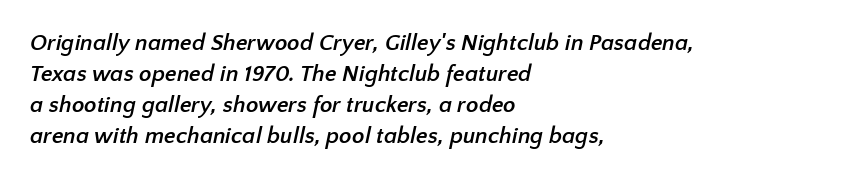
The image shows 23 px bold type; set left-aligned, normal line spacing (1.35x), normal letter spacing, not underlined.
